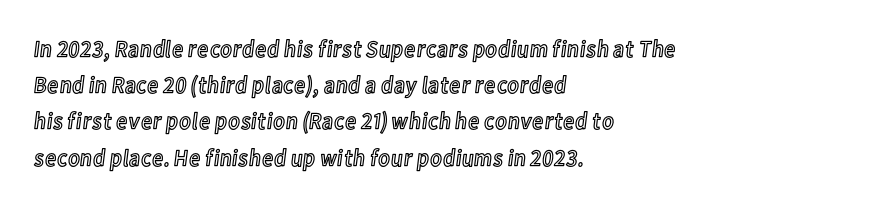
{"underline": "no", "align": "left", "line_spacing": "normal", "line_spacing_ratio": 1.51, "letter_spacing": "normal", "letter_spacing_em": 0.0, "glyph_px": 24}
